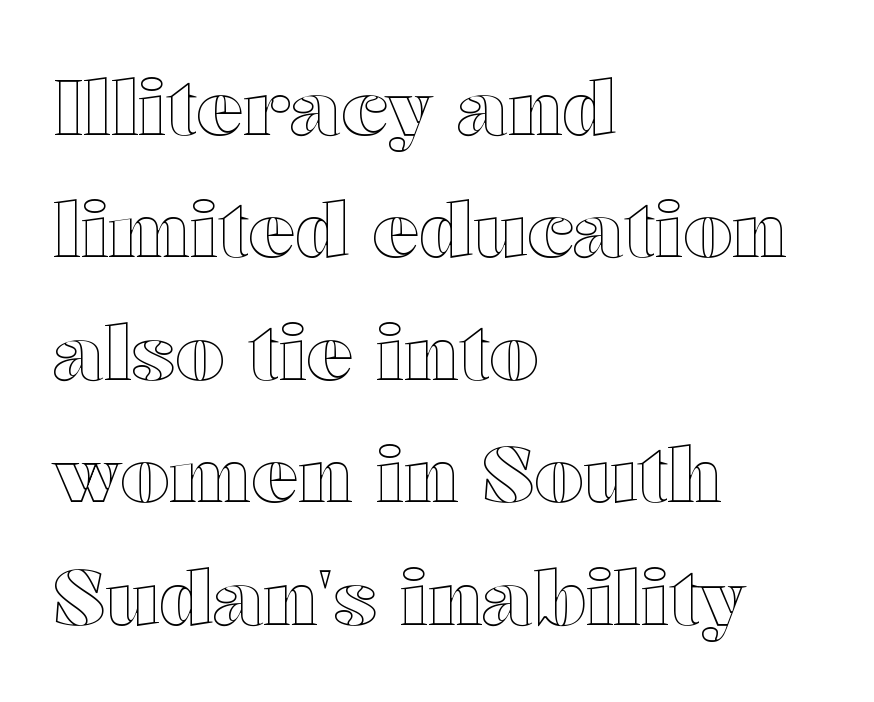
Q: Is the text italic (slanted)? A: No, it is upright.
Q: Is the text underlined? A: No.
Q: How is the paragraph aligned? A: Left-aligned.
Q: Is the spacing between letters normal or unusually wide? A: Normal.
Q: Is the spacing between lines tight, normal or loose? A: Normal.
Q: Width (condensed, normal, or wide)? A: Wide.
Q: x-height? A: Medium.
Q: Monospaced? A: No.
